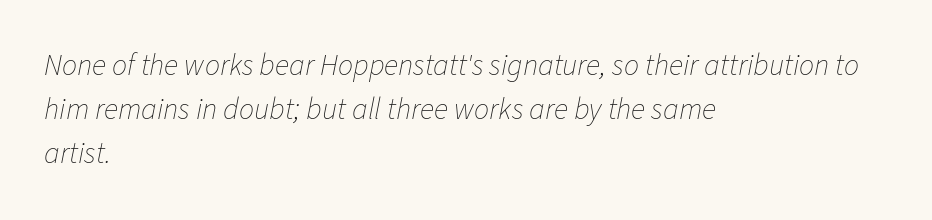
Q: Is the text bold? A: No.
Q: Is the text italic (slanted)? A: Yes, it leans right by about 11 degrees.
Q: Is the text underlined? A: No.
Q: How is the paragraph aligned? A: Left-aligned.
Q: Is the spacing between letters normal or unusually wide? A: Normal.
Q: Is the spacing between lines tight, normal or loose? A: Normal.
Q: Width (condensed, normal, or wide)? A: Normal.
Q: Stroke contrast? A: Low.
Q: x-height? A: Medium.
Q: Monospaced? A: No.
